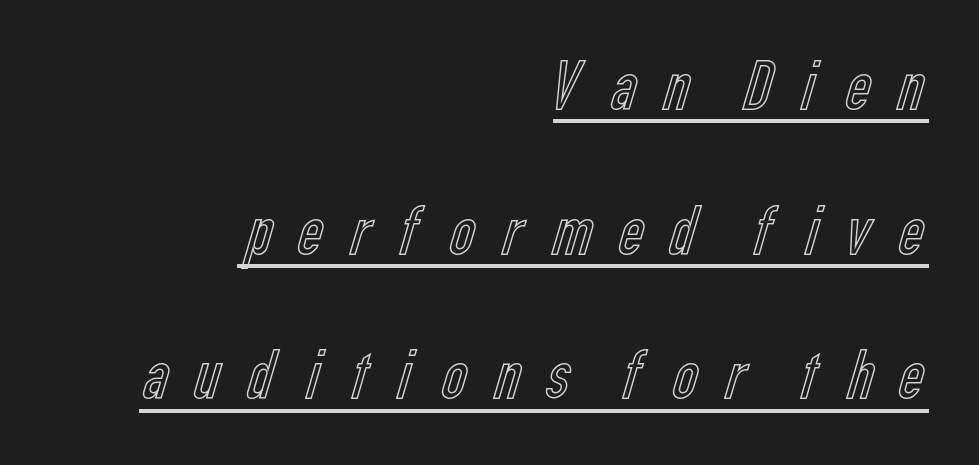
Q: Is the text italic (slanted)? A: Yes.
Q: Is the text underlined? A: Yes.
Q: How is the paragraph aligned? A: Right-aligned.
Q: Is the spacing between letters normal or unusually wide? A: Unusually wide.
Q: Is the spacing between lines tight, normal or loose? A: Loose.
Q: Width (condensed, normal, or wide)? A: Condensed.
Q: x-height? A: Medium.
Q: Monospaced? A: No.
